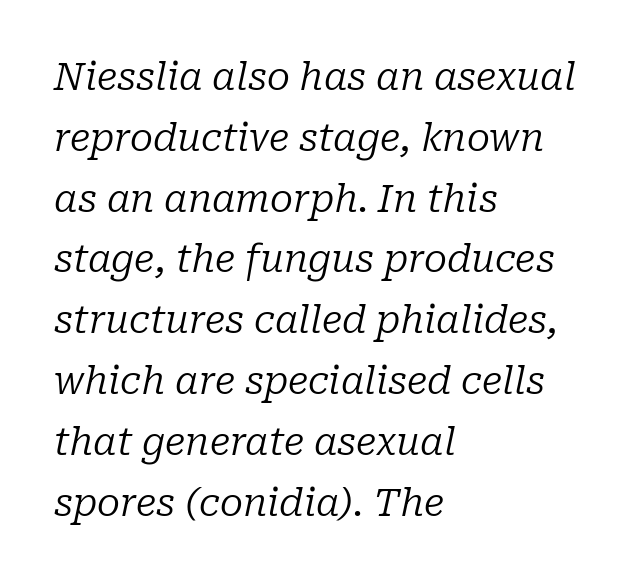
{"serif": "yes", "italic": "yes", "lean": "right", "slant_degrees": 10, "bold": "no", "weight": "regular", "width": "normal", "stroke_contrast": "low", "x_height": "medium", "monospaced": "no", "underline": "no", "align": "left", "line_spacing": "normal", "line_spacing_ratio": 1.6, "letter_spacing": "normal", "letter_spacing_em": 0.0, "glyph_px": 38}
